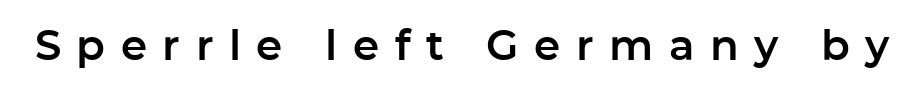
The lettering stays uniformly vertical, giving the passage a roman look. Look at the bottom of the vertical strokes: they stop flat, with no serifs. Students, note that the glyphs here are deliberately spaced far apart. The area under the type is left untouched. Proportional: the letters do not fall into vertical columns.
